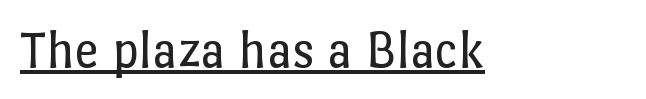
{"italic": "no", "bold": "no", "weight": "regular", "width": "normal", "stroke_contrast": "low", "x_height": "medium", "monospaced": "no", "underline": "yes", "letter_spacing": "normal", "letter_spacing_em": 0.0, "glyph_px": 54}
